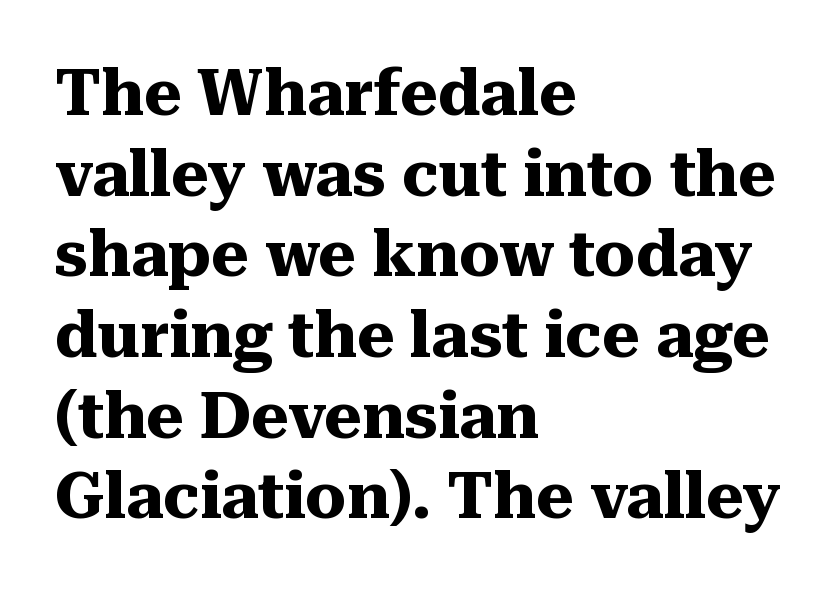
{"serif": "yes", "italic": "no", "bold": "yes", "weight": "heavy", "width": "normal", "stroke_contrast": "medium", "x_height": "medium", "monospaced": "no", "underline": "no", "align": "left", "line_spacing": "normal", "line_spacing_ratio": 1.26, "letter_spacing": "normal", "letter_spacing_em": 0.0, "glyph_px": 64}
